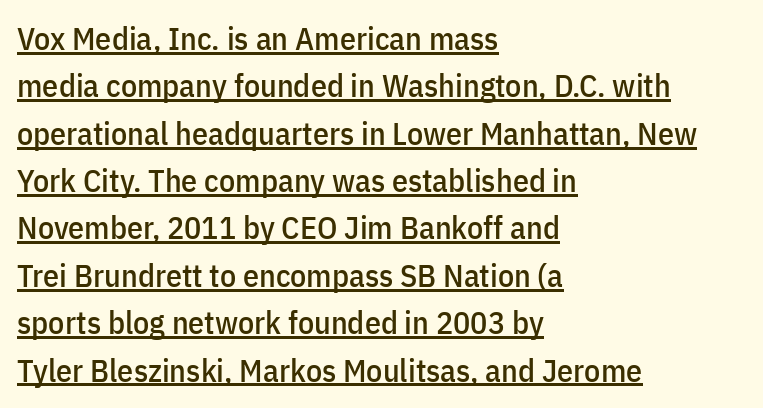
{"serif": "no", "italic": "no", "width": "condensed", "stroke_contrast": "low", "x_height": "medium", "monospaced": "no", "underline": "yes", "align": "left", "line_spacing": "normal", "line_spacing_ratio": 1.48, "letter_spacing": "normal", "letter_spacing_em": 0.0, "glyph_px": 32}
